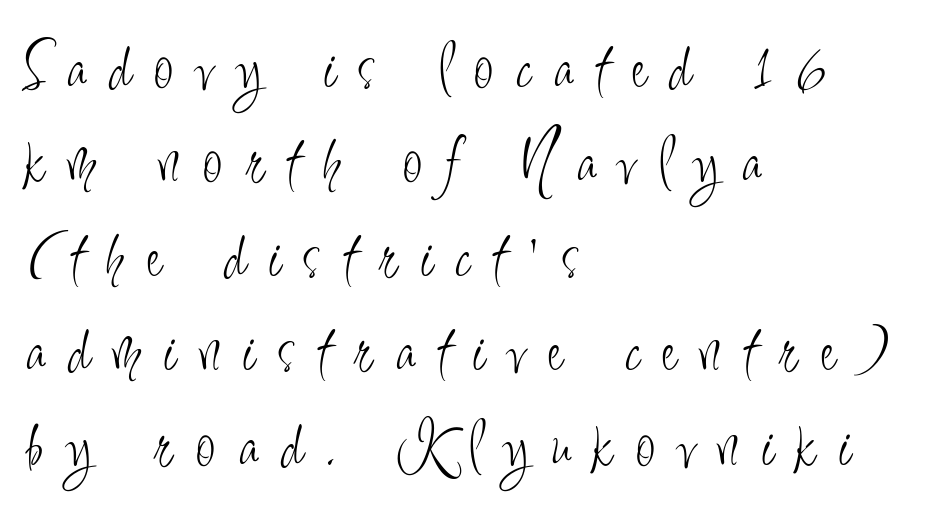
No letter is thick-stroked: the sample isn't bold. In terms of leading, this rendering sits right in the middle. This rendering widens character spacing well past its baseline value. One-word summary of the alignment: left.
